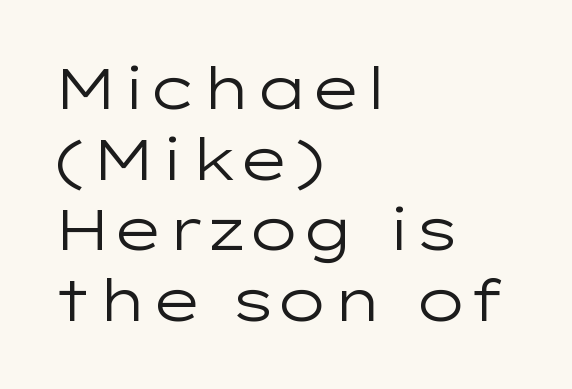
The image shows 57 px regular-weight, wide sans-serif type, upright; set left-aligned, line spacing 1.24x, normal letter spacing, not underlined; low stroke contrast and a medium x-height.
